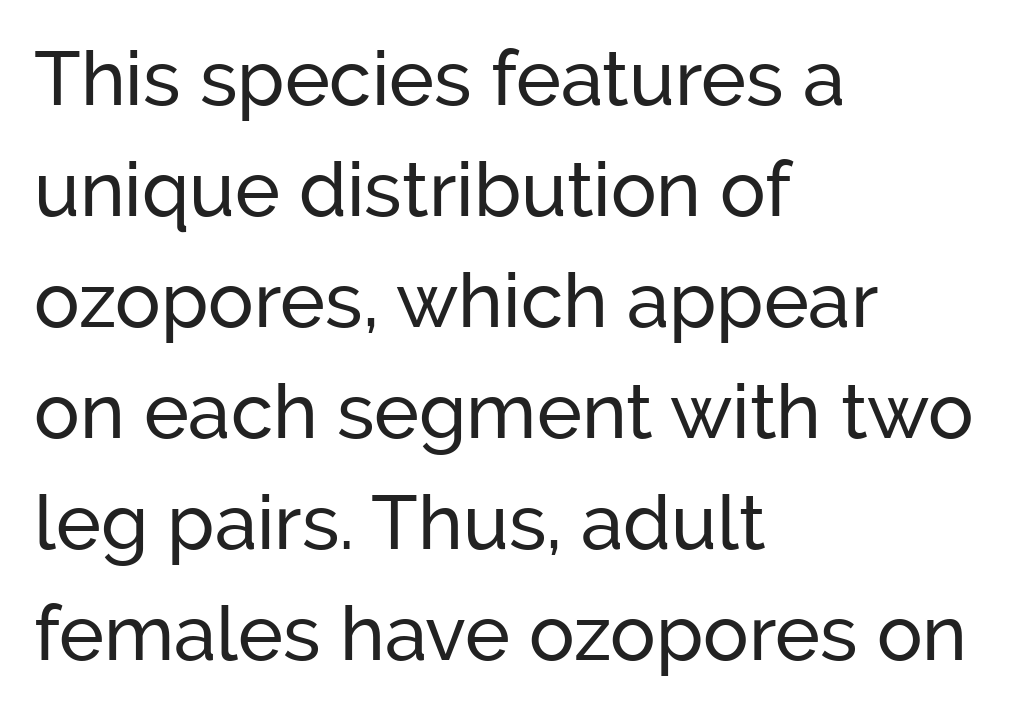
{"serif": "no", "italic": "no", "width": "normal", "stroke_contrast": "low", "x_height": "medium", "monospaced": "no", "underline": "no", "align": "left", "line_spacing": "normal", "line_spacing_ratio": 1.46, "letter_spacing": "normal", "letter_spacing_em": 0.0, "glyph_px": 76}
